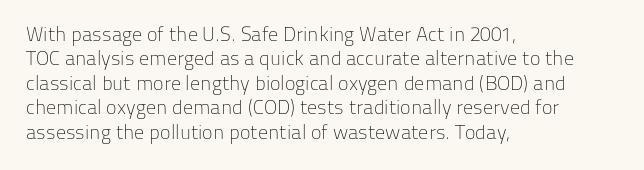
Q: Is the text bold? A: No.
Q: Is the text italic (slanted)? A: No, it is upright.
Q: Is the text underlined? A: No.
Q: How is the paragraph aligned? A: Left-aligned.
Q: Is the spacing between letters normal or unusually wide? A: Normal.
